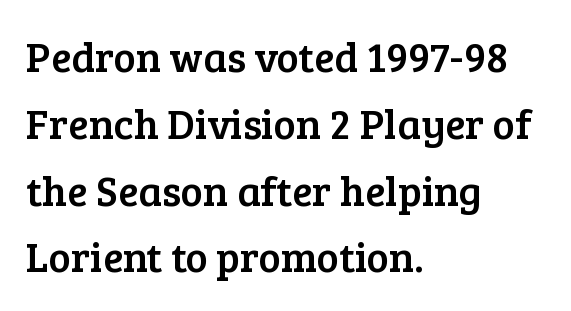
Q: Is the text italic (slanted)? A: No, it is upright.
Q: Is the typeface a serif or a sans-serif typeface? A: Serif.
Q: Is the text underlined? A: No.
Q: How is the paragraph aligned? A: Left-aligned.
Q: Is the spacing between letters normal or unusually wide? A: Normal.
Q: Is the spacing between lines tight, normal or loose? A: Normal.
Q: Width (condensed, normal, or wide)? A: Normal.
Q: Stroke contrast? A: Low.
Q: x-height? A: Medium.
Q: Monospaced? A: No.
